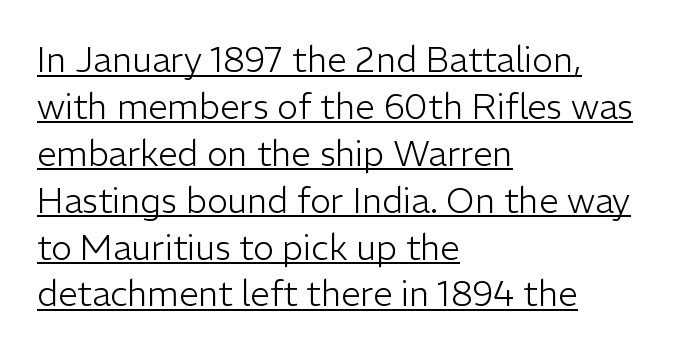
Unlike italic type, these characters show no tilt at all. Casual observation: everything's shoved over to the left. The passage shown is typed in a proportional face where columns would drift. The face used here appears with an underline applied. No chunkiness to these letters — they're not bold. Each new line begins a customary step beneath the previous one.
